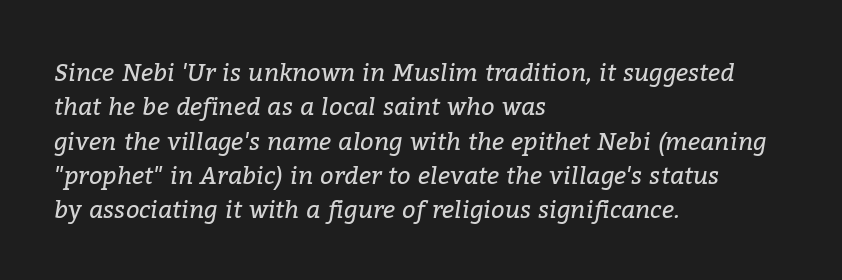
Quick note: italic. This block has exactly the height ordinary leading produces. A clean baseline with only descenders dipping below it. Weight: in the light-to-regular range. Here the glyphs are tracked normally, forming tight word shapes. Horizontally, the lines are justified to the leading edge only.
